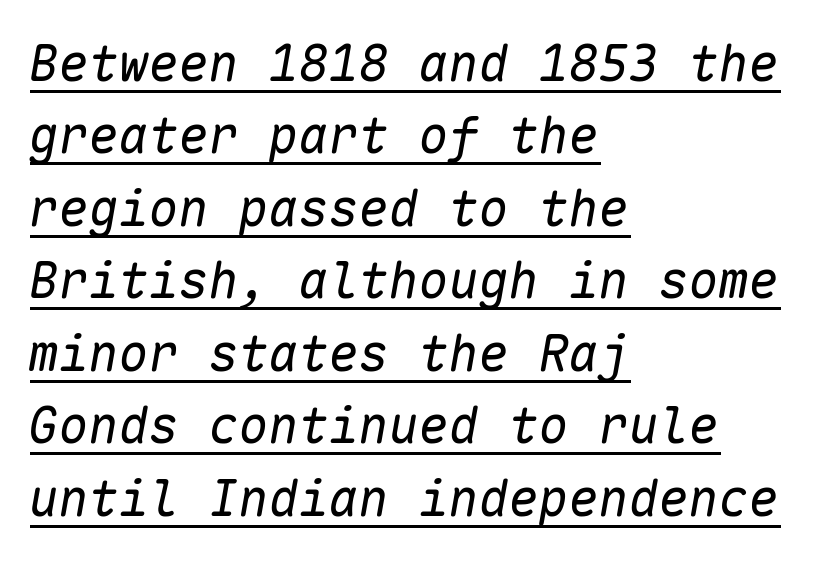
Honestly, the underline is the first thing you notice here. Fixed-width glyphs throughout — classic coding-font behaviour. These lines stack with their left ends in a neat column. Normally led — the rows are evenly, conventionally spaced. These glyphs show unthickened strokes, regular width or finer.
